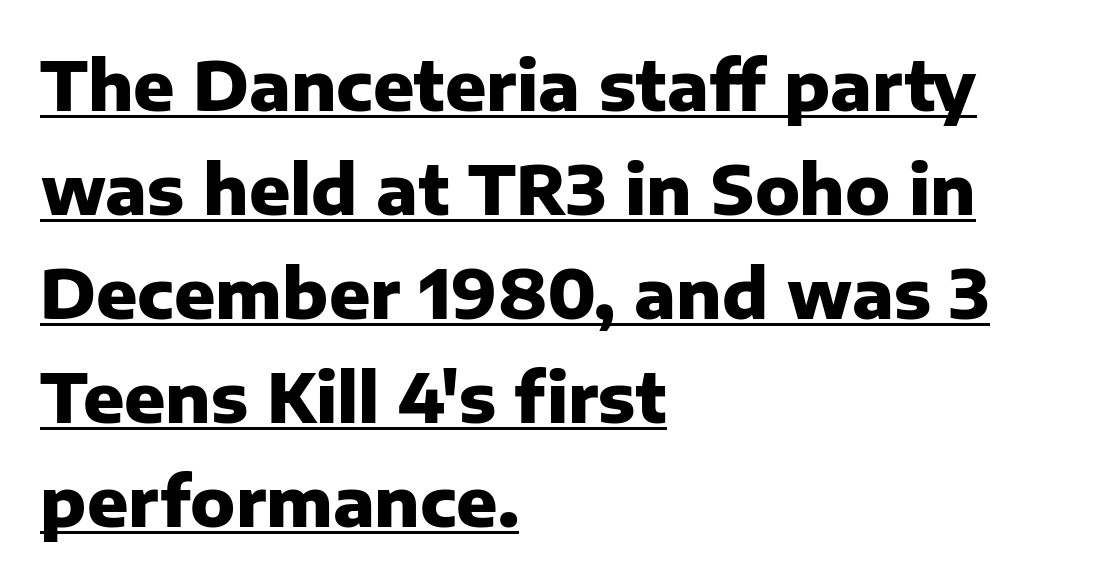
Q: Is the text bold? A: Yes.
Q: Is the text italic (slanted)? A: No, it is upright.
Q: Is the typeface a serif or a sans-serif typeface? A: Sans-serif.
Q: Is the text underlined? A: Yes.
Q: How is the paragraph aligned? A: Left-aligned.
Q: Is the spacing between letters normal or unusually wide? A: Normal.
Q: Is the spacing between lines tight, normal or loose? A: Normal.
Q: Width (condensed, normal, or wide)? A: Normal.
Q: Stroke contrast? A: Low.
Q: x-height? A: Medium.
Q: Monospaced? A: No.
